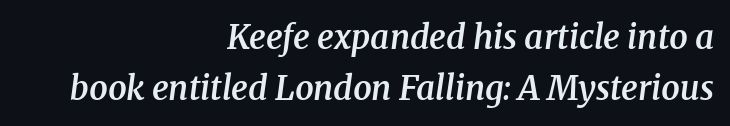
{"serif": "yes", "italic": "yes", "lean": "right", "slant_degrees": 8, "bold": "semi", "weight": "semibold", "width": "normal", "stroke_contrast": "medium", "x_height": "medium", "monospaced": "no", "underline": "no", "align": "right", "line_spacing": "normal", "line_spacing_ratio": 1.54, "letter_spacing": "normal", "letter_spacing_em": 0.0, "glyph_px": 33}
